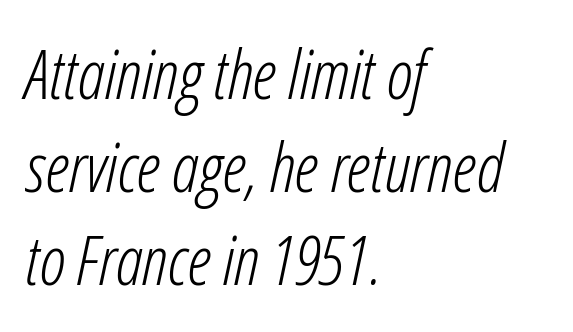
The words here are not underlined. The line texture is even and compact thanks to regular tracking. Emphasis-style slanted type is in use. This sample is left-justified, so line endings fall wherever the words run out. Notice how descenders clear the ascenders below comfortably — that's standard leading. The font is comparable to plain body text, perhaps lighter.
